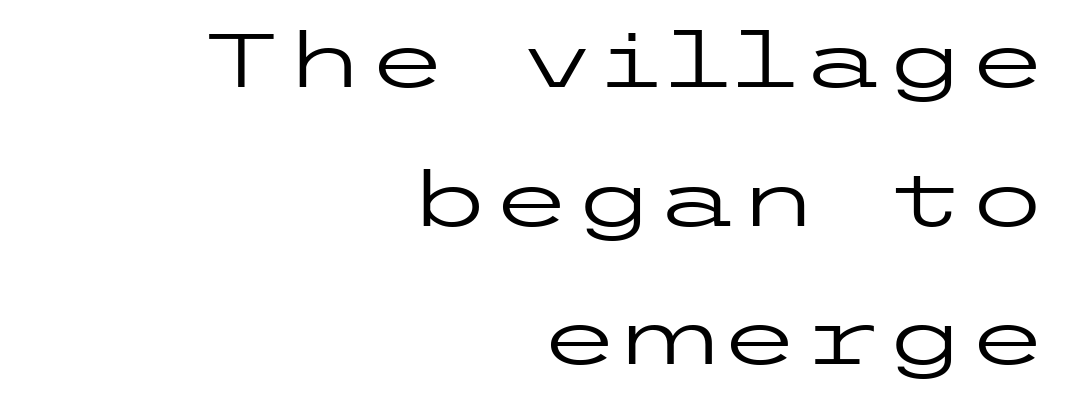
The image shows 75 px regular-weight, wide sans-serif type, upright; set right-aligned, line spacing 1.85x, normal letter spacing, not underlined; low stroke contrast and a medium x-height.
